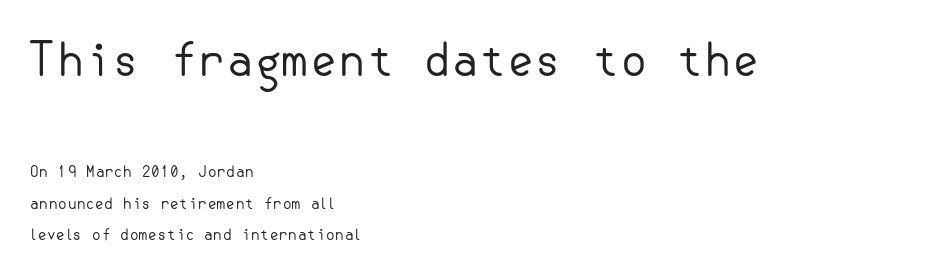
{"serif": "no", "italic": "no", "bold": "no", "weight": "regular", "width": "normal", "stroke_contrast": "low", "x_height": "small", "underline": "no", "align": "left", "line_spacing": "loose", "line_spacing_ratio": 2.11, "letter_spacing": "normal", "letter_spacing_em": 0.0, "larger_block": "first", "size_ratio": 3.0, "glyph_px": 45}
